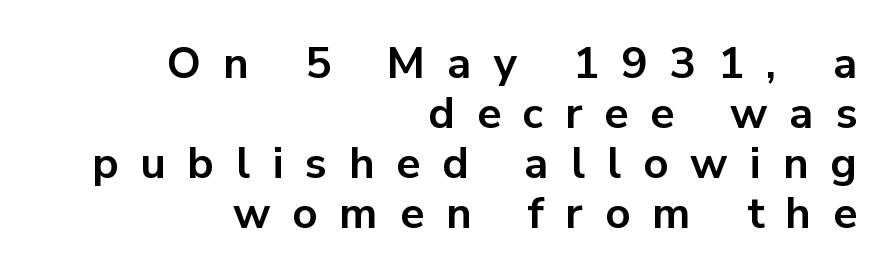
Q: Is the text bold? A: Yes.
Q: Is the text italic (slanted)? A: No, it is upright.
Q: Is the typeface a serif or a sans-serif typeface? A: Sans-serif.
Q: Is the text underlined? A: No.
Q: How is the paragraph aligned? A: Right-aligned.
Q: Is the spacing between letters normal or unusually wide? A: Unusually wide.
Q: Is the spacing between lines tight, normal or loose? A: Tight.
Q: Width (condensed, normal, or wide)? A: Normal.
Q: Stroke contrast? A: Low.
Q: x-height? A: Medium.
Q: Monospaced? A: No.
